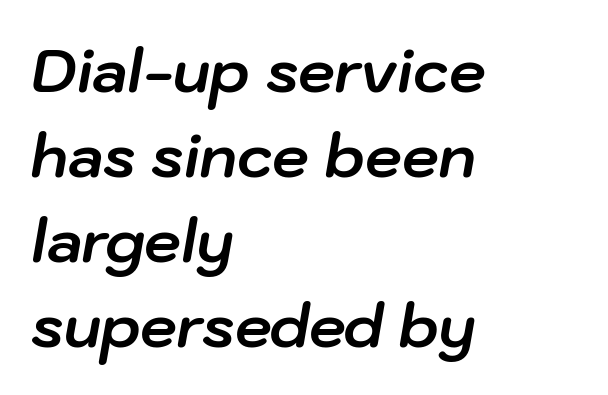
Summary of vertical rhythm: regular, with standard interline spacing. The strip under each line holds only bare page. These lines are rendered in a variable-pitch font. The ragged edge is on the right, which tells us the setting is flush left. These lines carry a lot of weight — the face is fully bold. This is oblique type, the kind used for emphasis or titles.
